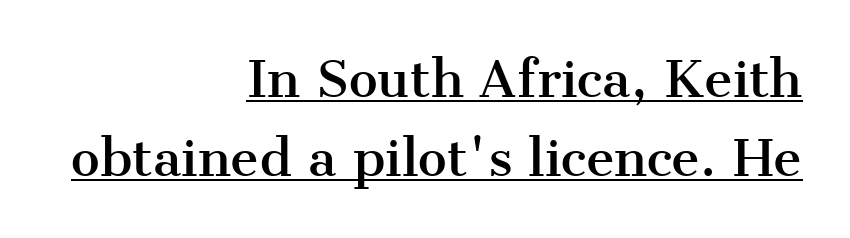
Q: Is the text italic (slanted)? A: No, it is upright.
Q: Is the typeface a serif or a sans-serif typeface? A: Serif.
Q: Is the text underlined? A: Yes.
Q: How is the paragraph aligned? A: Right-aligned.
Q: Is the spacing between letters normal or unusually wide? A: Normal.
Q: Is the spacing between lines tight, normal or loose? A: Normal.
Q: Width (condensed, normal, or wide)? A: Normal.
Q: Stroke contrast? A: Medium.
Q: x-height? A: Medium.
Q: Monospaced? A: No.
